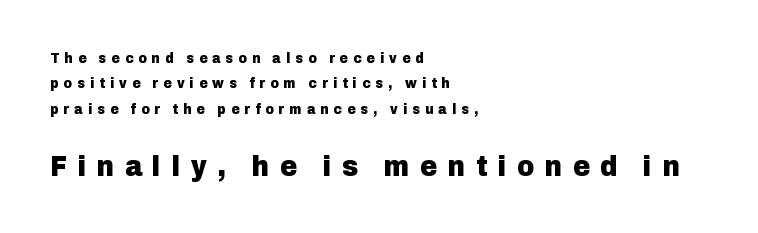
Q: Is the text bold? A: Yes.
Q: Is the text italic (slanted)? A: No, it is upright.
Q: Is the typeface a serif or a sans-serif typeface? A: Sans-serif.
Q: Is the text underlined? A: No.
Q: How is the paragraph aligned? A: Left-aligned.
Q: Is the spacing between letters normal or unusually wide? A: Unusually wide.
Q: Which block of text is set in a larger size, the first (top) or the second (bottom)? A: The second (bottom) one.
Q: Width (condensed, normal, or wide)? A: Normal.
Q: Stroke contrast? A: Low.
Q: x-height? A: Medium.
Q: Monospaced? A: No.
